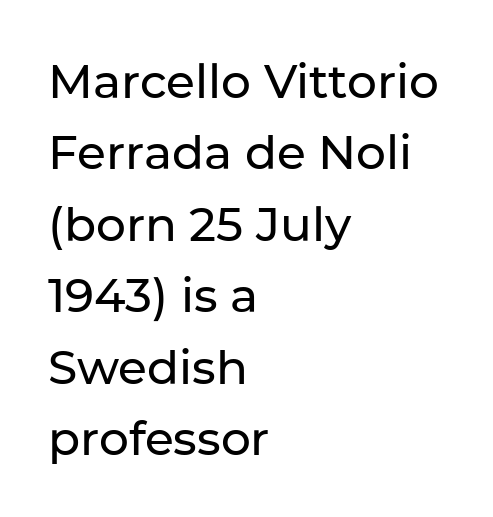
Q: Is the text italic (slanted)? A: No, it is upright.
Q: Is the typeface a serif or a sans-serif typeface? A: Sans-serif.
Q: Is the text underlined? A: No.
Q: How is the paragraph aligned? A: Left-aligned.
Q: Is the spacing between letters normal or unusually wide? A: Normal.
Q: Is the spacing between lines tight, normal or loose? A: Normal.
Q: Width (condensed, normal, or wide)? A: Normal.
Q: Stroke contrast? A: Low.
Q: x-height? A: Medium.
Q: Monospaced? A: No.
